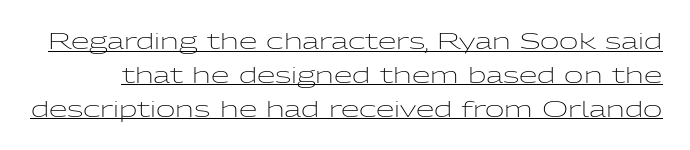
Nobody touched the tracking dial on this one. Style check: upright. Is this a heavy cut? Hardly; it is regular or lighter. You can see a thin bar hugging the bottom of the glyphs. These lines sit exactly where default settings would place them.
